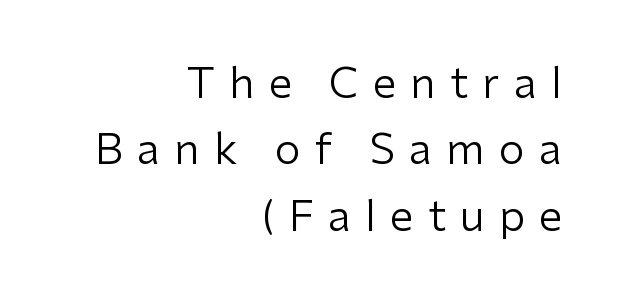
Proportional: the letters do not fall into vertical columns. A typesetter would label this face a sans. Students, observe: this is what conventionally led text looks like. Italic? Not at all — the glyphs are vertical. Caption: face not bold, strokes unweighted. Notice how the passage keeps a crisp vertical edge on the right only.
